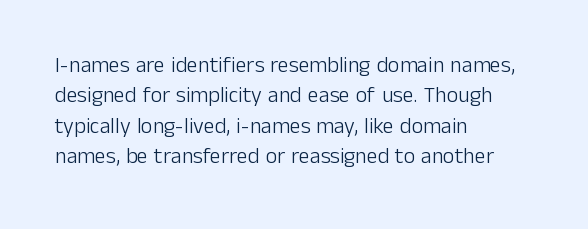
The image shows 22 px text type, upright; set left-aligned, normal line spacing (1.38x), normal letter spacing, not underlined.
